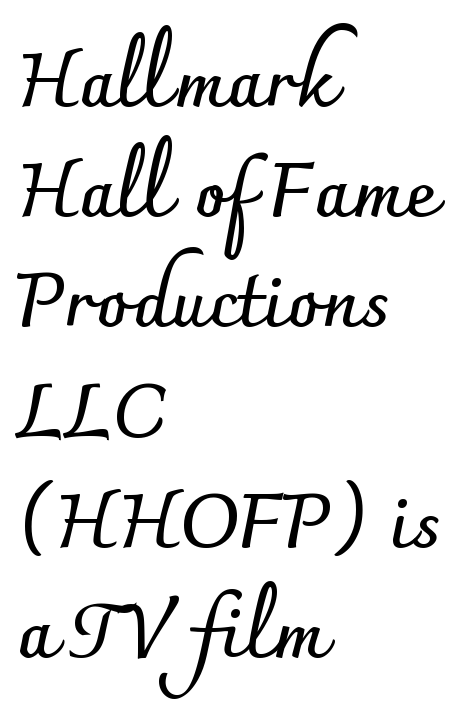
The image shows 75 px semibold sans-serif type; set left-aligned, normal line spacing (1.47x), normal letter spacing, not underlined; low stroke contrast and a small x-height.
